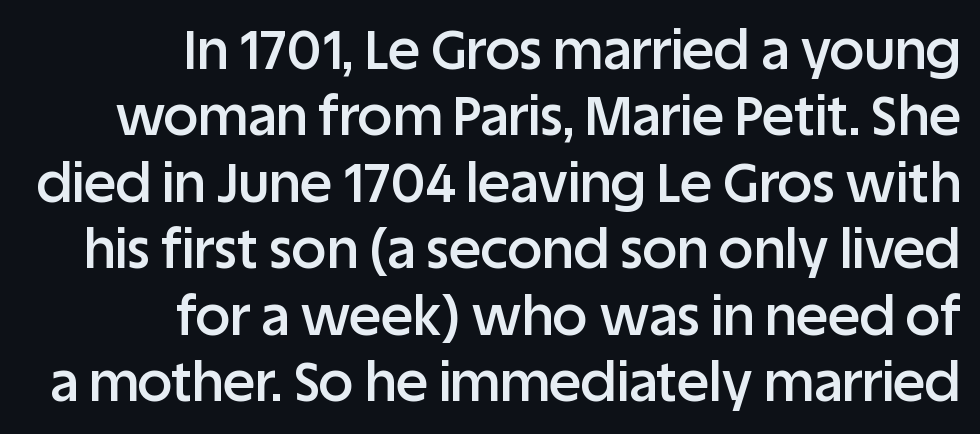
Q: Is the text bold? A: Semi-bold.
Q: Is the text italic (slanted)? A: No, it is upright.
Q: Is the typeface a serif or a sans-serif typeface? A: Sans-serif.
Q: Is the text underlined? A: No.
Q: How is the paragraph aligned? A: Right-aligned.
Q: Is the spacing between letters normal or unusually wide? A: Normal.
Q: Width (condensed, normal, or wide)? A: Normal.
Q: Stroke contrast? A: Low.
Q: x-height? A: Large.
Q: Monospaced? A: No.
